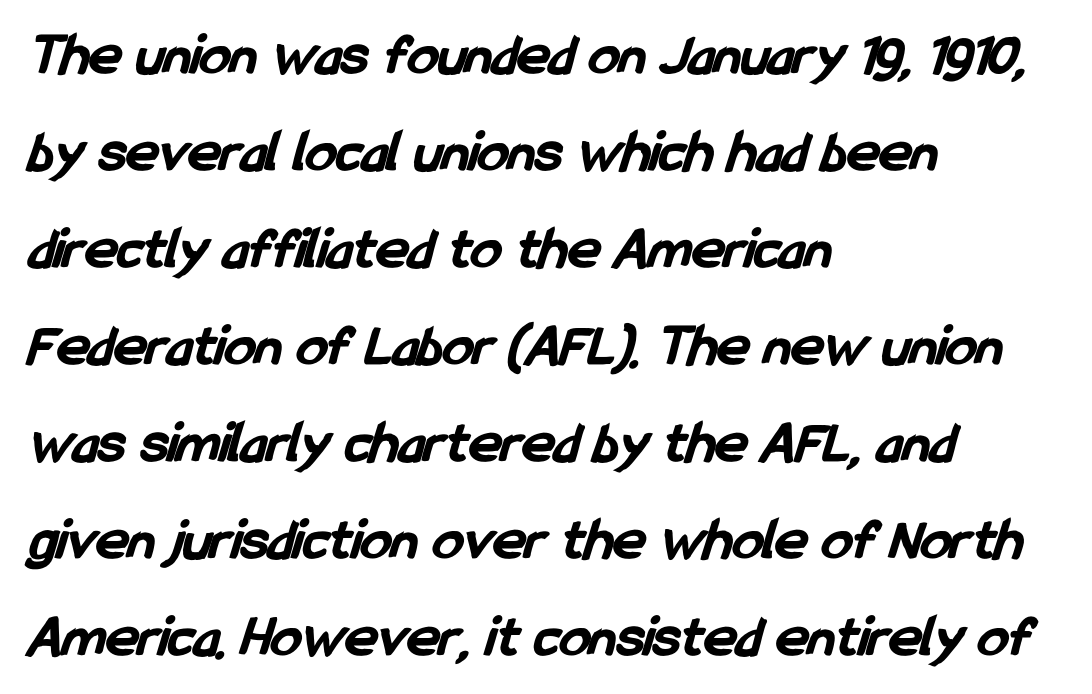
Each letter keeps its own natural width here, so spacing adapts to shape. The passage is arranged the way most books set body copy — flush left. Plain, unruled lines of type. Reading down the column, the eye jumps a familiar distance to each next line. These lines keep a tight, regular rhythm from letter to letter.
